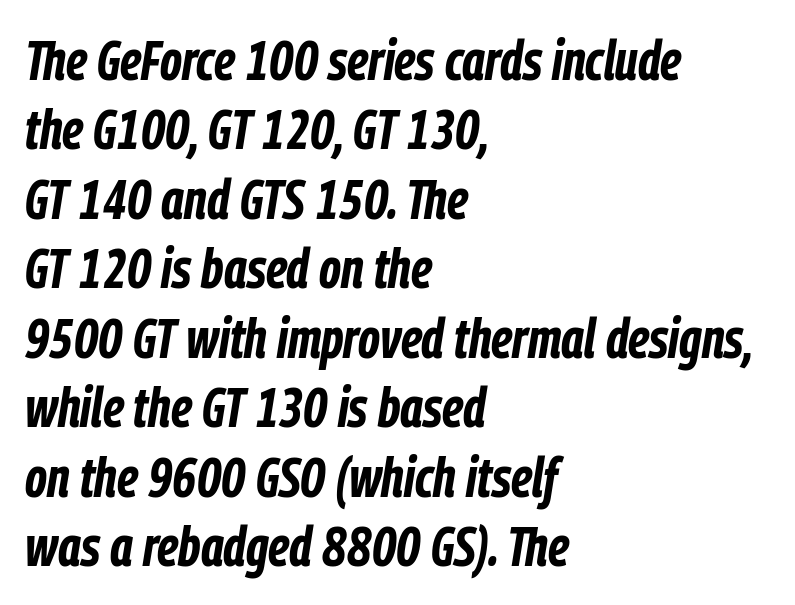
Q: Is the text bold? A: Yes.
Q: Is the text italic (slanted)? A: Yes, it leans right by about 9 degrees.
Q: Is the text underlined? A: No.
Q: How is the paragraph aligned? A: Left-aligned.
Q: Is the spacing between letters normal or unusually wide? A: Normal.
Q: Width (condensed, normal, or wide)? A: Condensed.
Q: Stroke contrast? A: Low.
Q: x-height? A: Medium.
Q: Monospaced? A: No.
